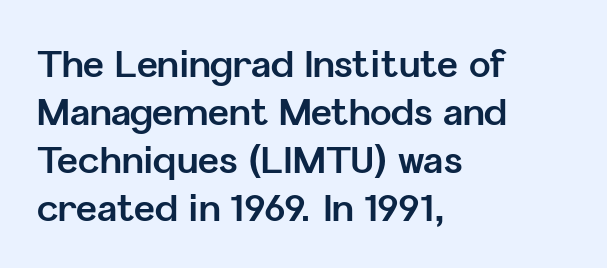
The image shows 36 px bold sans-serif type, upright; set left-aligned, normal line spacing (1.33x), normal letter spacing, not underlined; low stroke contrast and a medium x-height.
